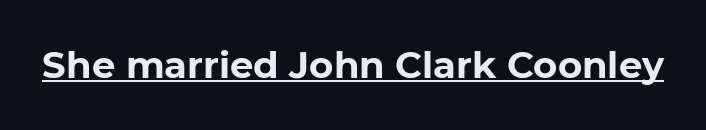
{"serif": "no", "bold": "yes", "weight": "bold", "width": "normal", "stroke_contrast": "low", "x_height": "medium", "monospaced": "no", "underline": "yes", "letter_spacing": "normal", "letter_spacing_em": 0.0, "glyph_px": 37}
